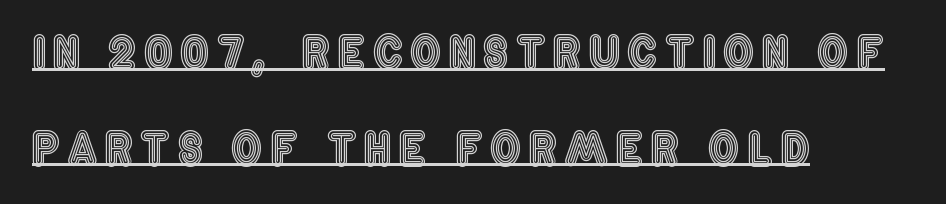
The image shows 44 px condensed type, upright; set left-aligned, loose line spacing (2.18x), underlined; a large x-height.
